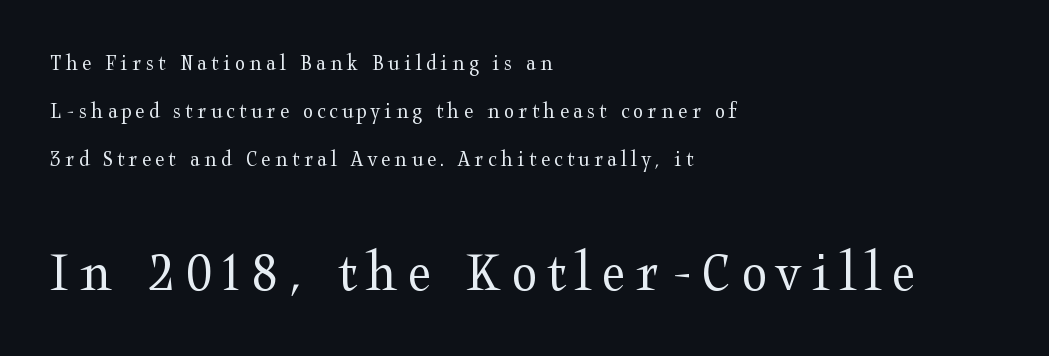
Q: Is the text bold? A: No.
Q: Is the text italic (slanted)? A: No, it is upright.
Q: Is the typeface a serif or a sans-serif typeface? A: Serif.
Q: Is the text underlined? A: No.
Q: How is the paragraph aligned? A: Left-aligned.
Q: Is the spacing between lines tight, normal or loose? A: Loose.
Q: Which block of text is set in a larger size, the first (top) or the second (bottom)? A: The second (bottom) one.
Q: Width (condensed, normal, or wide)? A: Wide.
Q: Stroke contrast? A: Medium.
Q: x-height? A: Medium.
Q: Monospaced? A: No.
